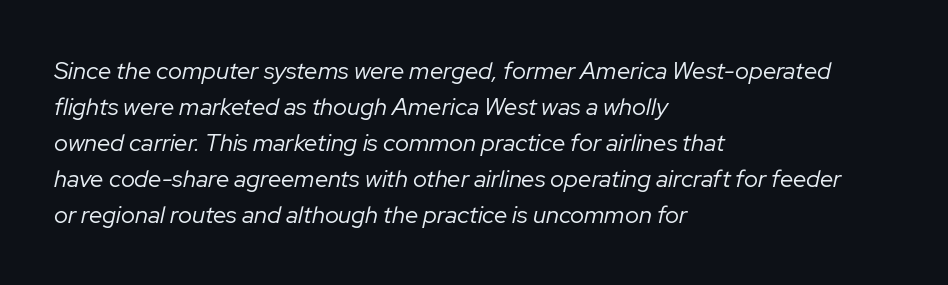
Q: Is the text bold? A: No.
Q: Is the text italic (slanted)? A: Yes, it leans right by about 12 degrees.
Q: Is the text underlined? A: No.
Q: How is the paragraph aligned? A: Left-aligned.
Q: Is the spacing between letters normal or unusually wide? A: Normal.
Q: Is the spacing between lines tight, normal or loose? A: Normal.
